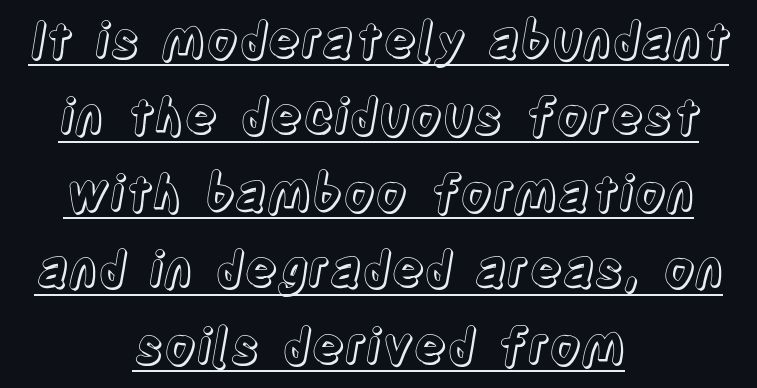
{"width": "condensed", "x_height": "large", "monospaced": "no", "underline": "yes", "align": "center", "line_spacing": "normal", "line_spacing_ratio": 1.56, "letter_spacing": "normal", "letter_spacing_em": 0.0, "glyph_px": 49}
